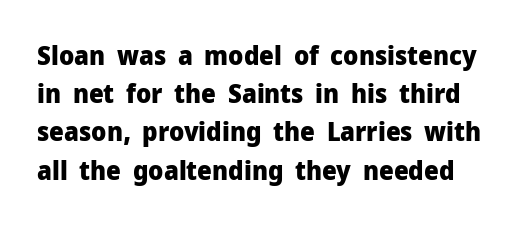
{"italic": "no", "bold": "yes", "underline": "no", "line_spacing": "normal", "line_spacing_ratio": 1.47, "letter_spacing": "normal", "letter_spacing_em": 0.0, "glyph_px": 26}
